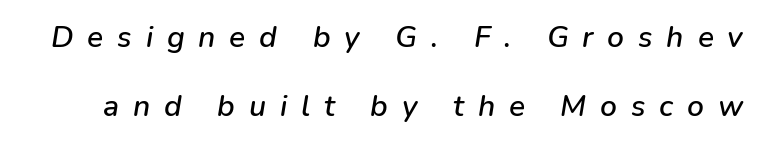
Q: Is the text italic (slanted)? A: Yes, it leans right by about 9 degrees.
Q: Is the text underlined? A: No.
Q: Is the spacing between letters normal or unusually wide? A: Unusually wide.
Q: Is the spacing between lines tight, normal or loose? A: Loose.
Q: Width (condensed, normal, or wide)? A: Normal.
Q: Stroke contrast? A: Low.
Q: x-height? A: Medium.
Q: Monospaced? A: No.
